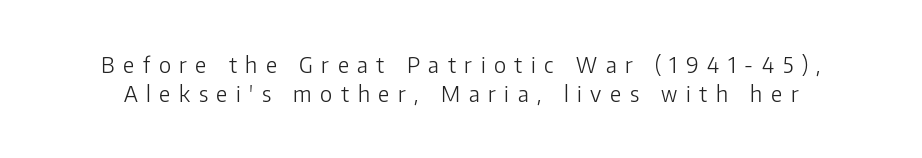
The gap between lines stays unmarked. Nothing heavy about these letters — not bold at all. Is the letter spacing exaggerated? Yes — the characters are pushed far apart. Successive baselines arrive at the customary interval.
